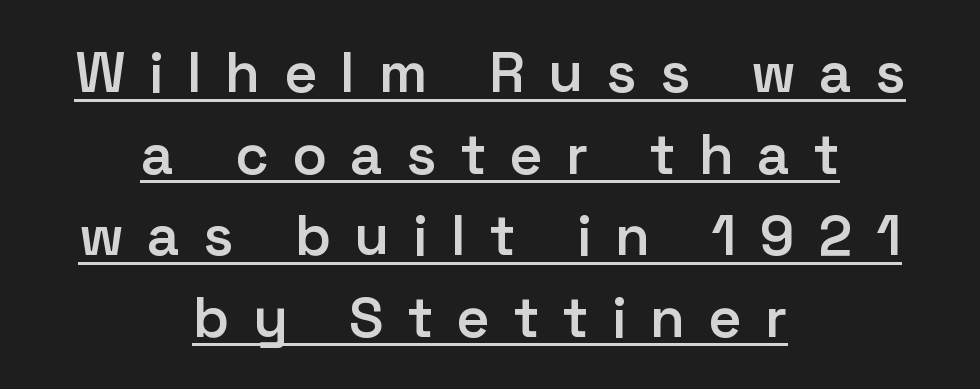
{"serif": "no", "italic": "no", "bold": "semi", "weight": "semibold", "width": "normal", "stroke_contrast": "low", "x_height": "medium", "monospaced": "no", "underline": "yes", "align": "center", "line_spacing": "normal", "line_spacing_ratio": 1.43, "letter_spacing": "wide", "letter_spacing_em": 0.41, "glyph_px": 57}
